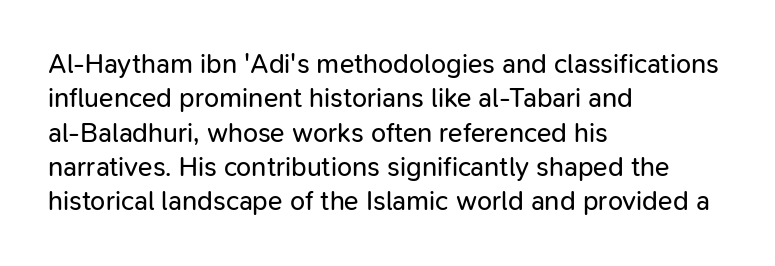
Q: Is the text bold? A: No.
Q: Is the text italic (slanted)? A: No, it is upright.
Q: Is the text underlined? A: No.
Q: How is the paragraph aligned? A: Left-aligned.
Q: Is the spacing between letters normal or unusually wide? A: Normal.
Q: Is the spacing between lines tight, normal or loose? A: Normal.
